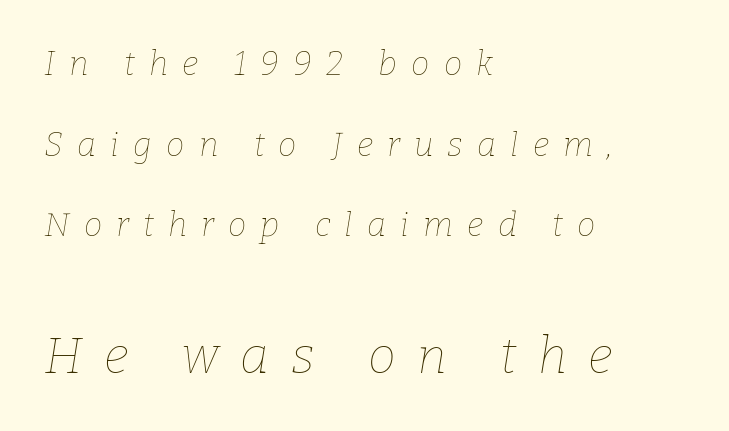
{"italic": "yes", "lean": "right", "slant_degrees": 9, "bold": "no", "weight": "thin", "width": "normal", "stroke_contrast": "low", "x_height": "medium", "monospaced": "no", "underline": "no", "align": "left", "line_spacing": "loose", "line_spacing_ratio": 2.44, "letter_spacing": "wide", "letter_spacing_em": 0.43, "larger_block": "second", "size_ratio": 1.52, "glyph_px": 50}
